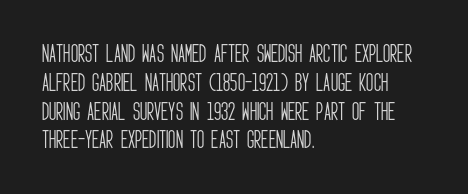
The image shows 20 px text type, upright; set left-aligned, normal line spacing (1.44x), normal letter spacing, not underlined.
